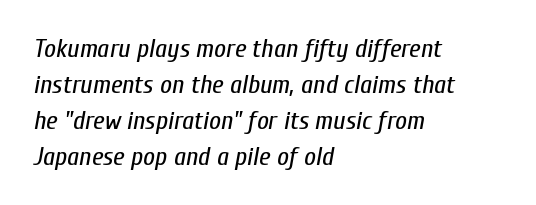
The image shows 26 px text type, italic (leaning right); set left-aligned, normal line spacing (1.38x), normal letter spacing, not underlined.
